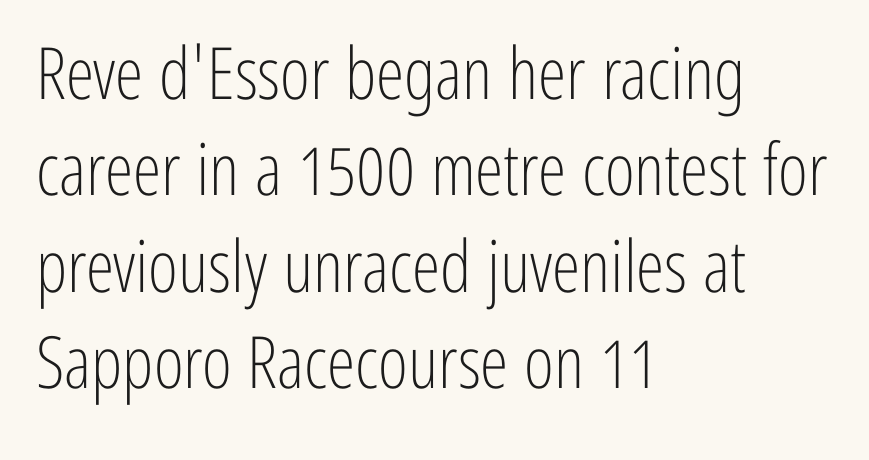
Q: Is the text bold? A: No.
Q: Is the text italic (slanted)? A: No, it is upright.
Q: Is the typeface a serif or a sans-serif typeface? A: Sans-serif.
Q: Is the text underlined? A: No.
Q: How is the paragraph aligned? A: Left-aligned.
Q: Is the spacing between letters normal or unusually wide? A: Normal.
Q: Is the spacing between lines tight, normal or loose? A: Normal.
Q: Width (condensed, normal, or wide)? A: Condensed.
Q: Stroke contrast? A: Low.
Q: x-height? A: Medium.
Q: Monospaced? A: No.
